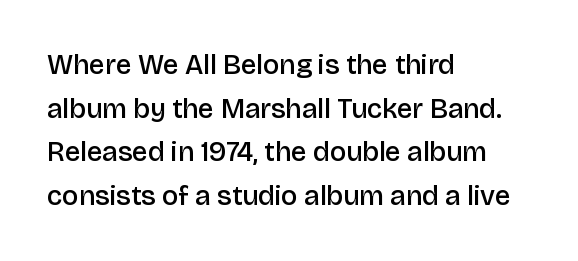
Q: Is the text bold? A: Semi-bold.
Q: Is the text italic (slanted)? A: No, it is upright.
Q: Is the typeface a serif or a sans-serif typeface? A: Sans-serif.
Q: Is the text underlined? A: No.
Q: How is the paragraph aligned? A: Left-aligned.
Q: Is the spacing between letters normal or unusually wide? A: Normal.
Q: Is the spacing between lines tight, normal or loose? A: Normal.
Q: Width (condensed, normal, or wide)? A: Normal.
Q: Stroke contrast? A: Low.
Q: x-height? A: Large.
Q: Monospaced? A: No.
